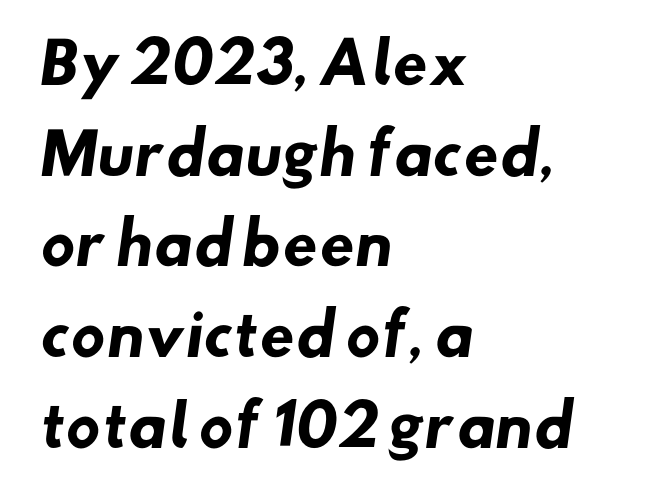
The image shows 57 px heavy sans-serif type; set left-aligned, normal line spacing (1.59x), normal letter spacing, not underlined; low stroke contrast and a small x-height.
